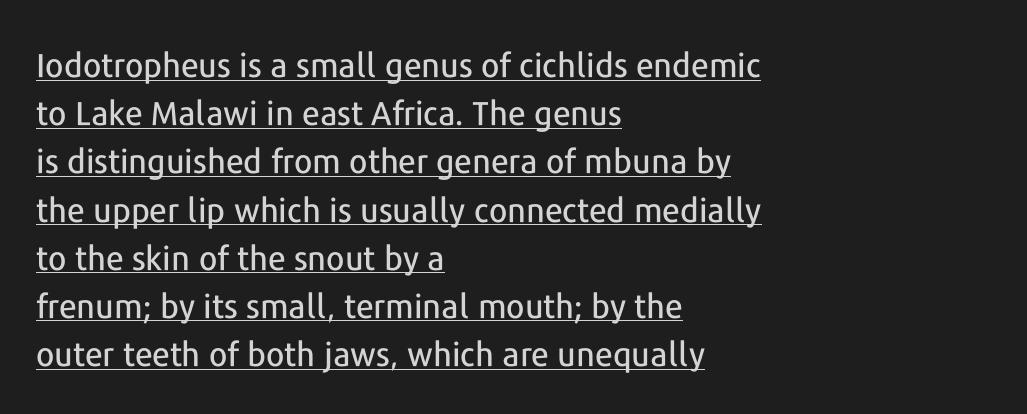
Q: Is the text italic (slanted)? A: No, it is upright.
Q: Is the typeface a serif or a sans-serif typeface? A: Sans-serif.
Q: Is the text underlined? A: Yes.
Q: How is the paragraph aligned? A: Left-aligned.
Q: Is the spacing between letters normal or unusually wide? A: Normal.
Q: Is the spacing between lines tight, normal or loose? A: Normal.
Q: Width (condensed, normal, or wide)? A: Normal.
Q: Stroke contrast? A: Low.
Q: x-height? A: Medium.
Q: Monospaced? A: No.
